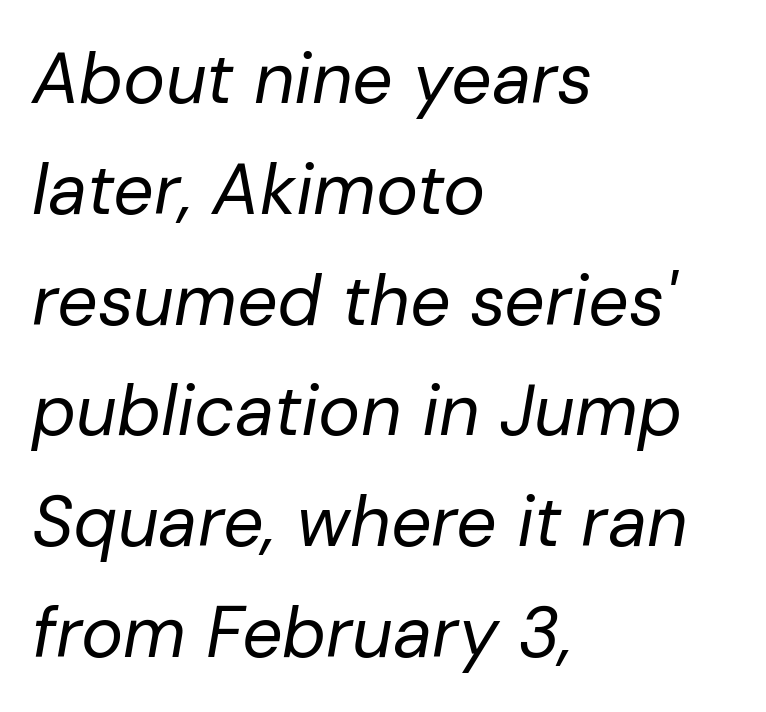
One-word summary of the alignment: left. The axis of the letterforms is tilted away from vertical. If you measured baseline to baseline, you'd find a middling distance. The weight would be labelled regular, book, light, or lighter still.
